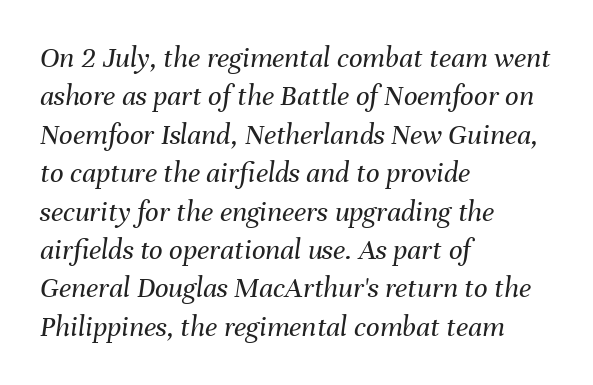
Q: Is the text bold? A: No.
Q: Is the text italic (slanted)? A: Yes, it leans right by about 8 degrees.
Q: Is the text underlined? A: No.
Q: How is the paragraph aligned? A: Left-aligned.
Q: Is the spacing between letters normal or unusually wide? A: Normal.
Q: Is the spacing between lines tight, normal or loose? A: Normal.
Q: Width (condensed, normal, or wide)? A: Normal.
Q: Stroke contrast? A: Medium.
Q: x-height? A: Medium.
Q: Monospaced? A: No.
